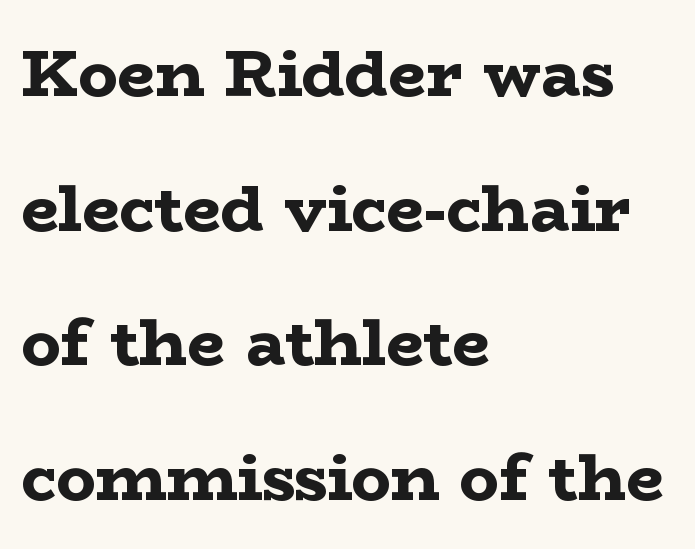
The image shows 66 px bold, wide serif type, upright; set left-aligned, loose line spacing (2.04x), normal letter spacing, not underlined; low stroke contrast and a medium x-height.
